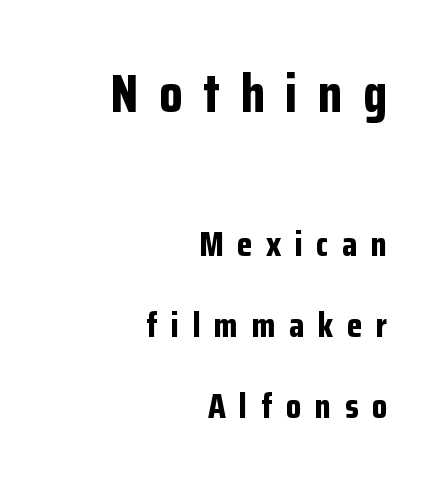
Words float on clear page, feet unadorned. Think of a printed novel: that variable character pitch is what you see here. Look at the tracking — it's clearly loosened, letters drifting apart. Visually, the top section dominates because its glyphs are scaled up.
